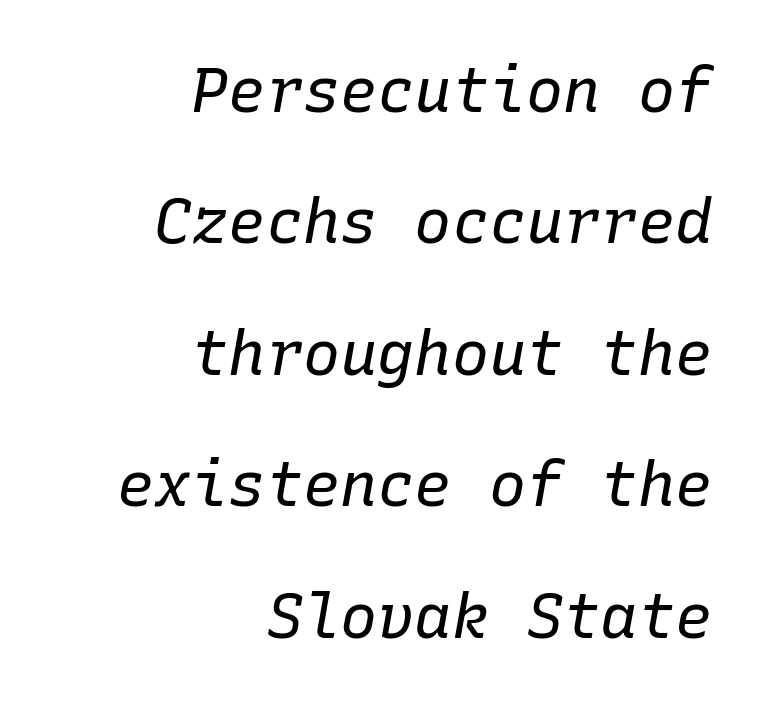
{"italic": "yes", "lean": "right", "slant_degrees": 10, "bold": "no", "weight": "regular", "width": "normal", "stroke_contrast": "low", "x_height": "medium", "monospaced": "yes", "underline": "no", "align": "right", "line_spacing": "loose", "line_spacing_ratio": 2.12, "letter_spacing": "normal", "letter_spacing_em": 0.0, "glyph_px": 62}
